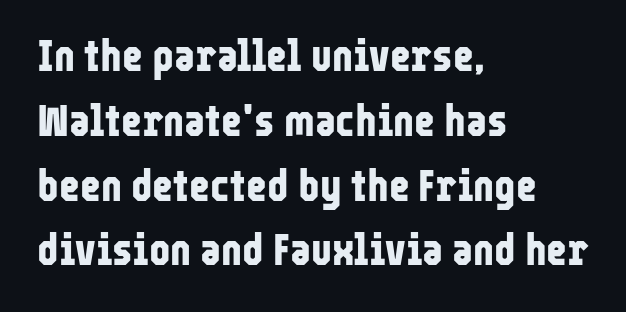
The image shows 45 px bold, condensed sans-serif type, upright; set left-aligned, normal line spacing (1.44x), normal letter spacing, not underlined; low stroke contrast and a medium x-height.
